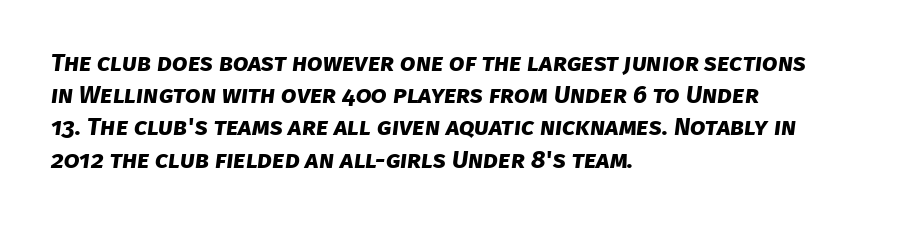
The image shows 25 px bold type; set left-aligned, normal line spacing (1.29x), normal letter spacing, not underlined.
